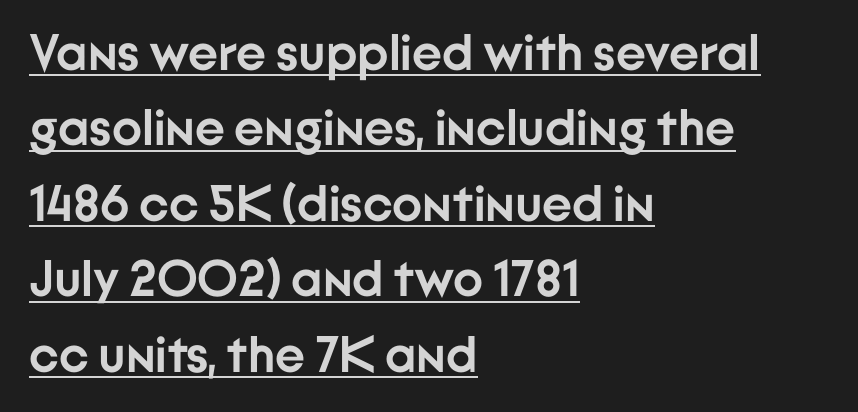
{"serif": "no", "italic": "no", "bold": "yes", "weight": "semibold", "width": "normal", "stroke_contrast": "low", "x_height": "medium", "monospaced": "no", "underline": "yes", "align": "left", "line_spacing": "normal", "line_spacing_ratio": 1.48, "letter_spacing": "normal", "letter_spacing_em": 0.0, "glyph_px": 51}
